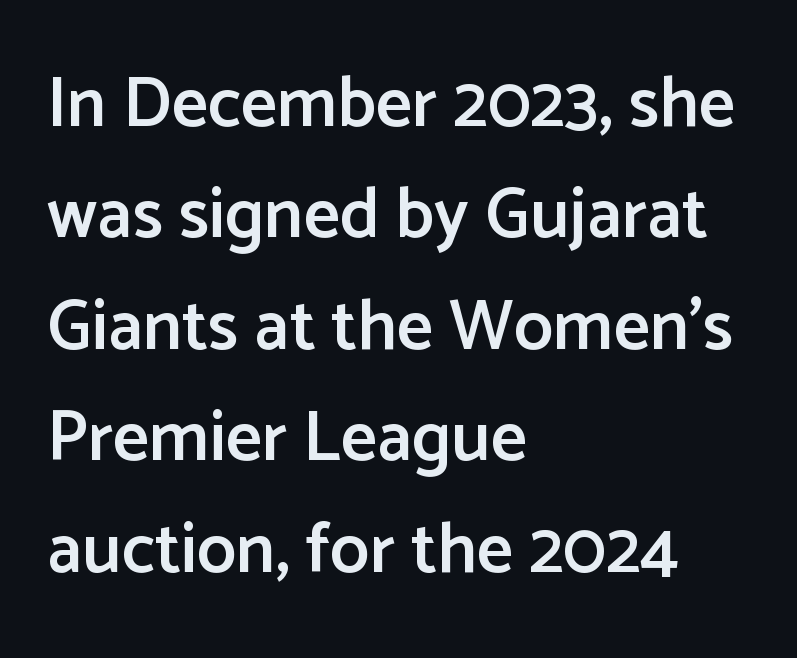
The image shows 71 px semibold sans-serif type, upright; set left-aligned, normal line spacing (1.57x), normal letter spacing, not underlined; low stroke contrast and a medium x-height.
